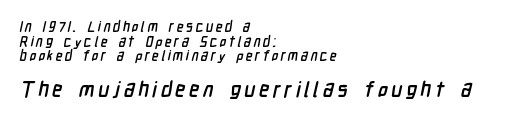
Q: Is the text bold? A: Yes.
Q: Is the text underlined? A: No.
Q: How is the paragraph aligned? A: Left-aligned.
Q: Is the spacing between lines tight, normal or loose? A: Tight.
Q: Which block of text is set in a larger size, the first (top) or the second (bottom)? A: The second (bottom) one.
